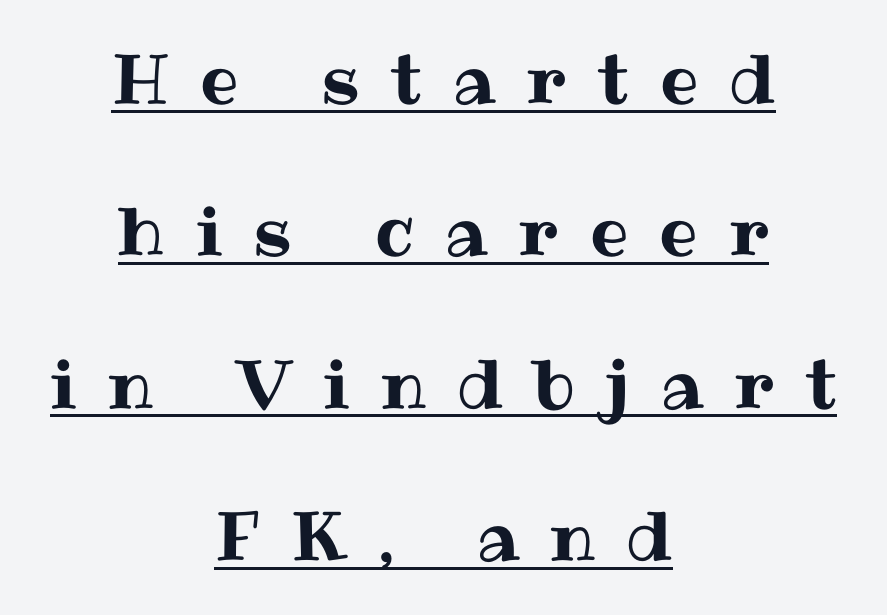
Alignment: centered. The font's upright variant was chosen for this text. The lines are spread far apart with generous leading. Observe the wide spacing: letters keep a clear distance from each other. Varying glyph widths throughout — classic text-font behaviour. Emphasis is given by a line drawn under the lettering.
